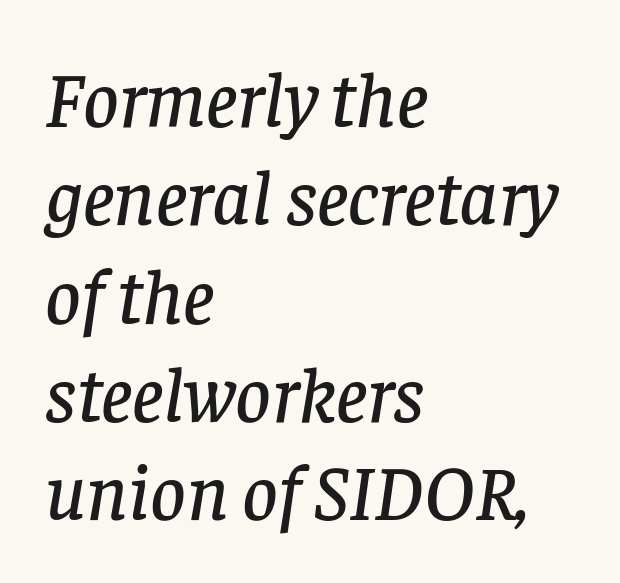
Rule under the text: the space is simply empty. The passage is arranged the way most books set body copy — flush left. Short note: letters normally spaced. A normal amount of white space separates one row of letters from the next. Here the designer chose a conventional face with non-uniform glyph widths. The designer went with a serif here, giving each stem small feet.
